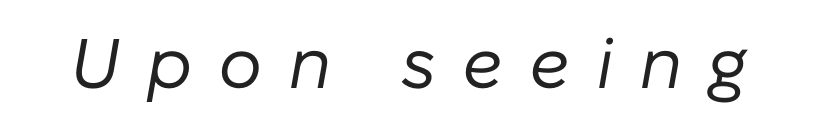
Q: Is the text bold? A: No.
Q: Is the text italic (slanted)? A: Yes, it leans right by about 10 degrees.
Q: Is the text underlined? A: No.
Q: Is the spacing between letters normal or unusually wide? A: Unusually wide.
Q: Width (condensed, normal, or wide)? A: Normal.
Q: Stroke contrast? A: Low.
Q: x-height? A: Medium.
Q: Monospaced? A: No.
